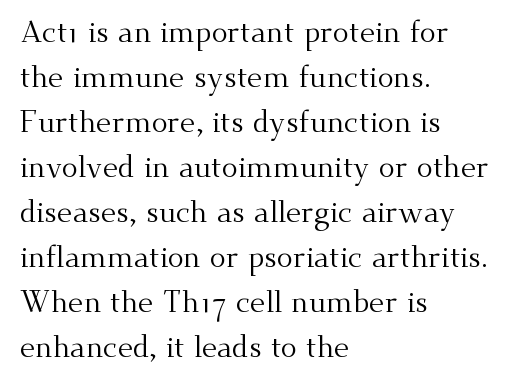
Just letters on the line, the space beneath them empty. This is the regular roman posture of the typeface. Default kerning and tracking; the words read as compact shapes. The designer went with a serif here, giving each stem small feet.
